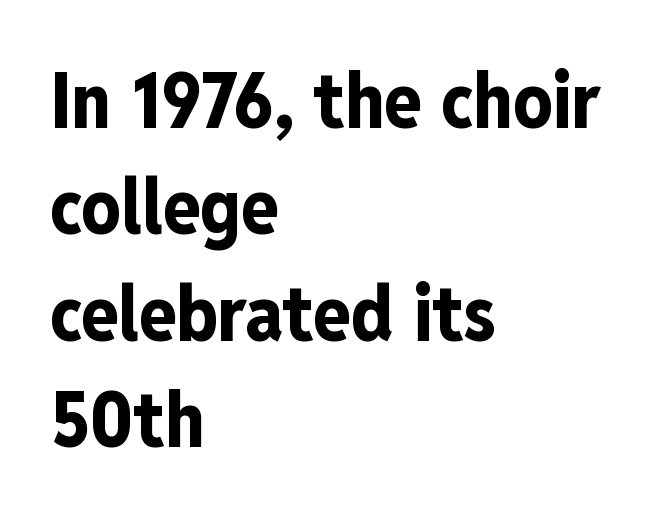
The image shows 77 px bold, condensed sans-serif type, upright; set left-aligned, normal line spacing (1.38x), normal letter spacing, not underlined; low stroke contrast and a medium x-height.
